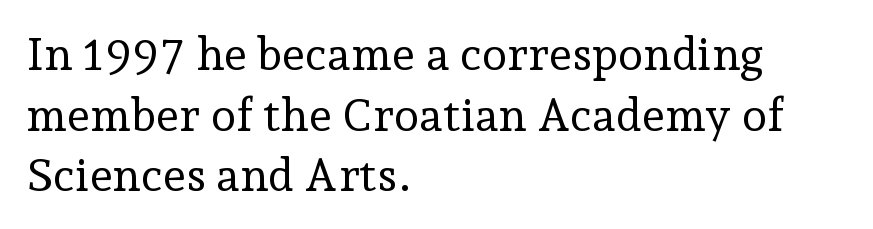
The tracking reads as untouched default to a designer's eye. The rendering shows small feet on the letterforms — a serif design. Here the designer chose a conventional face with non-uniform glyph widths. Italic? Not at all — the glyphs are vertical. These lines are set flush left with a ragged right edge.
